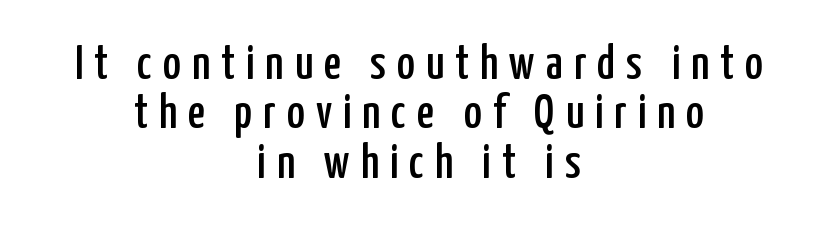
This rendering employs a face without finishing strokes, i.e., a sans-serif. The setting favours the middle, as headings and verse often do. Upright lettering throughout. Notice how descenders almost collide with the ascenders below — that's tight leading.
